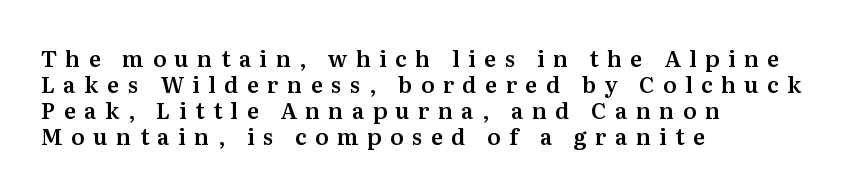
Q: Is the text italic (slanted)? A: No, it is upright.
Q: Is the text underlined? A: No.
Q: How is the paragraph aligned? A: Left-aligned.
Q: Is the spacing between letters normal or unusually wide? A: Unusually wide.
